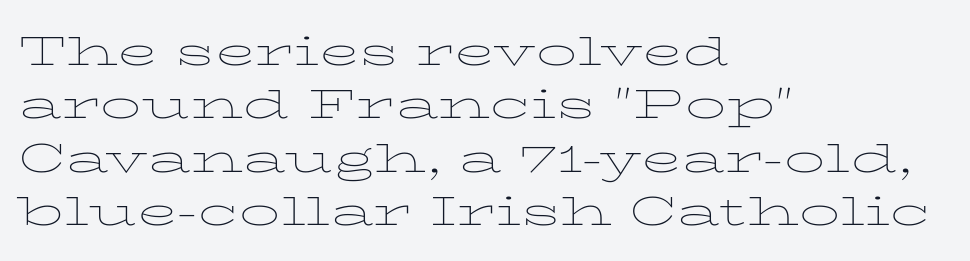
{"serif": "yes", "italic": "no", "bold": "no", "weight": "thin", "width": "wide", "stroke_contrast": "low", "x_height": "medium", "monospaced": "no", "underline": "no", "align": "left", "line_spacing": "normal", "line_spacing_ratio": 1.3, "letter_spacing": "normal", "letter_spacing_em": 0.0, "glyph_px": 41}
